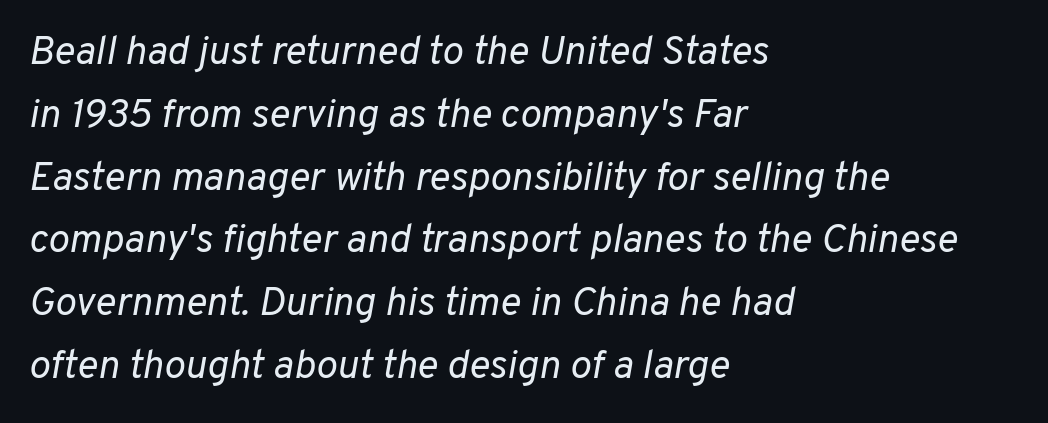
{"italic": "yes", "lean": "right", "slant_degrees": 10, "bold": "no", "weight": "regular", "width": "normal", "stroke_contrast": "low", "x_height": "medium", "monospaced": "no", "underline": "no", "align": "left", "line_spacing": "normal", "line_spacing_ratio": 1.57, "letter_spacing": "normal", "letter_spacing_em": 0.0, "glyph_px": 40}
